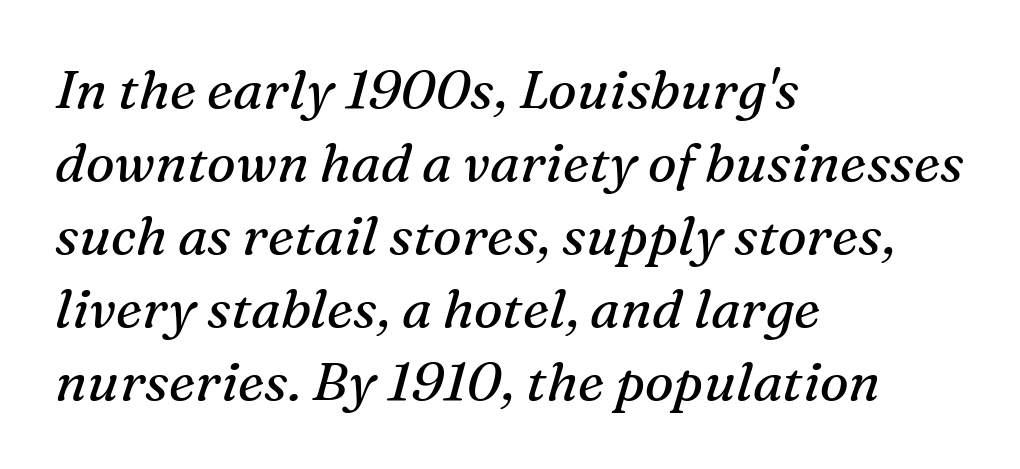
Inter-character spacing is left at the font's built-in metrics. I'd call this a serif setting — the letters wear small feet. Left-aligned paragraph, ragged on the right. The rendering uses natural spacing where letterforms have individual widths. Italic: yes, the glyphs are oblique.
